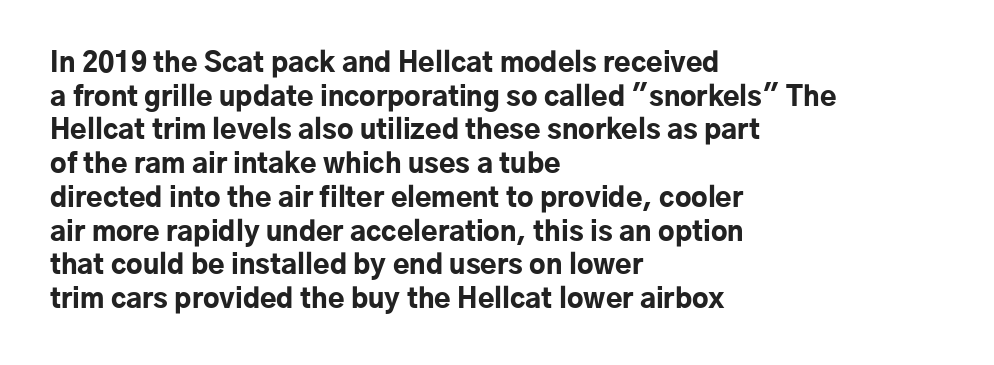
The image shows 27 px bold type, upright; set left-aligned, normal line spacing (1.25x), normal letter spacing, not underlined.
